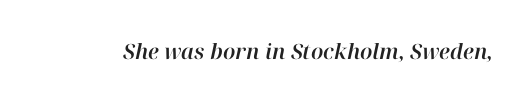
The image shows 21 px text type, italic (leaning right); set normal letter spacing, not underlined.
